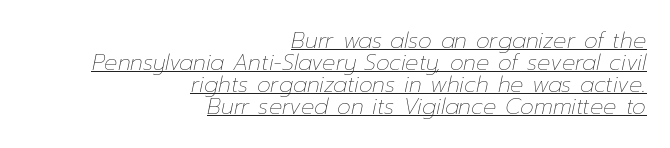
The image shows 22 px text type, italic (leaning right); set right-aligned, tight line spacing (1.0x), normal letter spacing, underlined.
